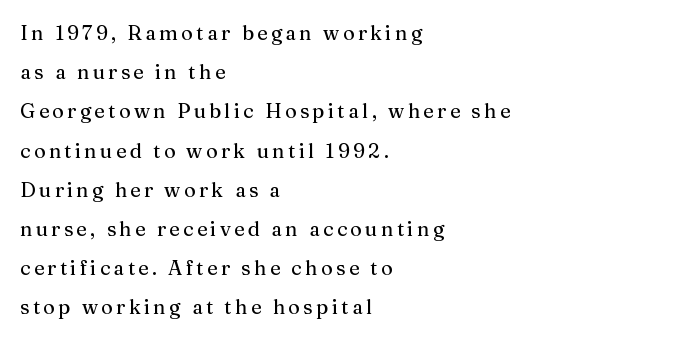
The image shows 20 px text type, upright; set left-aligned, loose line spacing (1.96x), not underlined.
